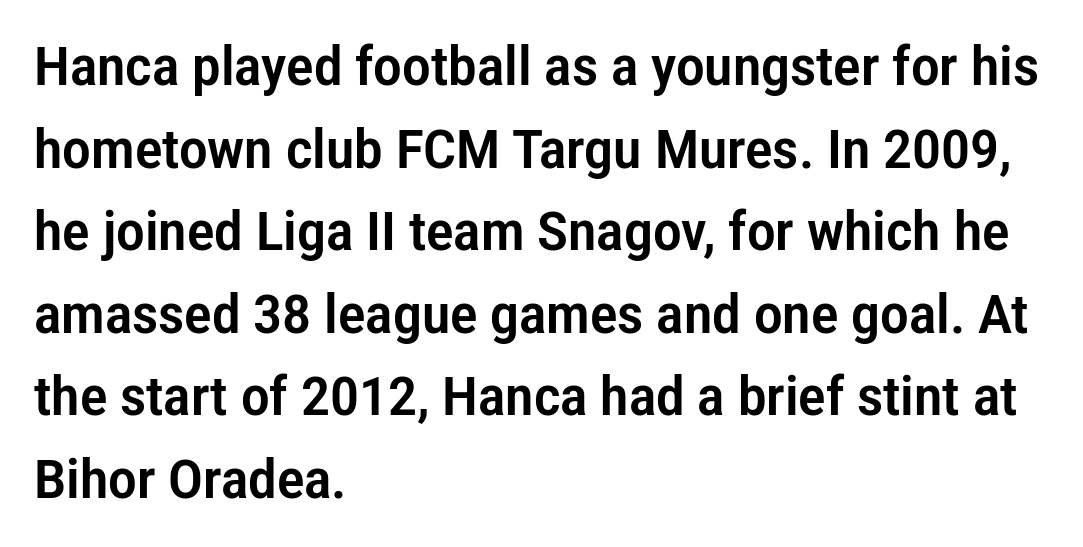
The image shows 54 px condensed sans-serif type, upright; set left-aligned, normal line spacing (1.53x), normal letter spacing, not underlined; low stroke contrast and a medium x-height.
